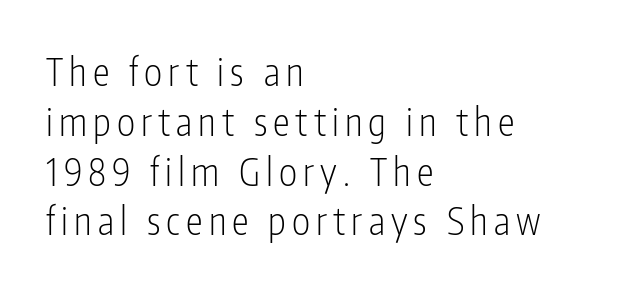
Q: Is the text bold? A: No.
Q: Is the text italic (slanted)? A: No, it is upright.
Q: Is the typeface a serif or a sans-serif typeface? A: Sans-serif.
Q: Is the text underlined? A: No.
Q: How is the paragraph aligned? A: Left-aligned.
Q: Is the spacing between lines tight, normal or loose? A: Normal.
Q: Width (condensed, normal, or wide)? A: Condensed.
Q: Stroke contrast? A: Low.
Q: x-height? A: Medium.
Q: Monospaced? A: No.
